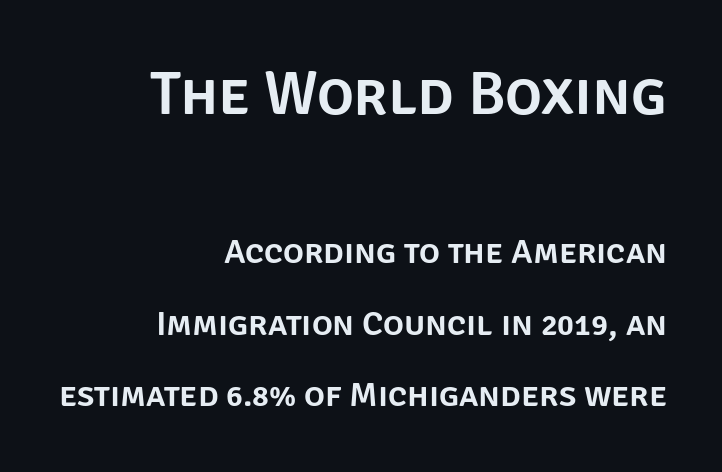
Is there much room between lines? Yes — plenty of vertical air separates them. A clean baseline with only descenders dipping below it. Does the bottom block carry the larger type? No, the top block does. The designer went with a sans here, leaving each stem footless.
